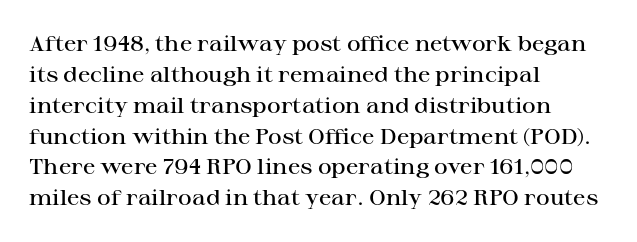
{"italic": "no", "bold": "semi", "underline": "no", "align": "left", "line_spacing": "normal", "line_spacing_ratio": 1.47, "letter_spacing": "normal", "letter_spacing_em": 0.0, "glyph_px": 21}
